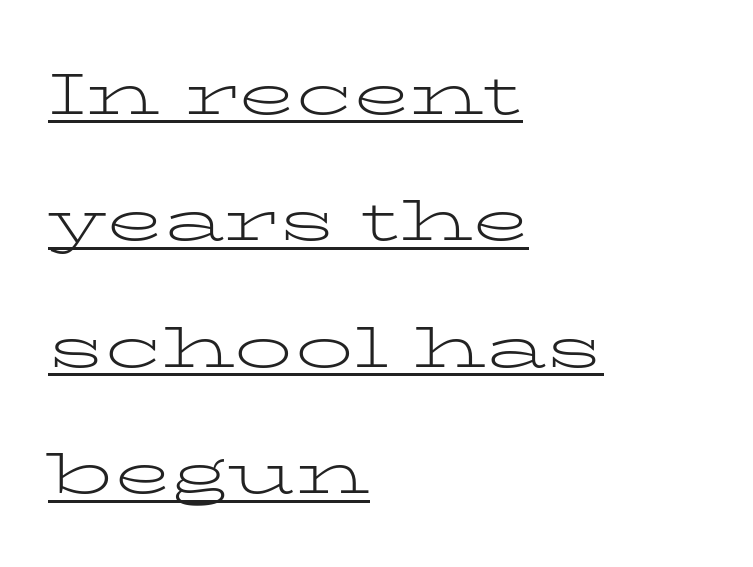
The image shows 58 px light, wide serif type, upright; set left-aligned, loose line spacing (2.18x), normal letter spacing, underlined; low stroke contrast and a medium x-height.
